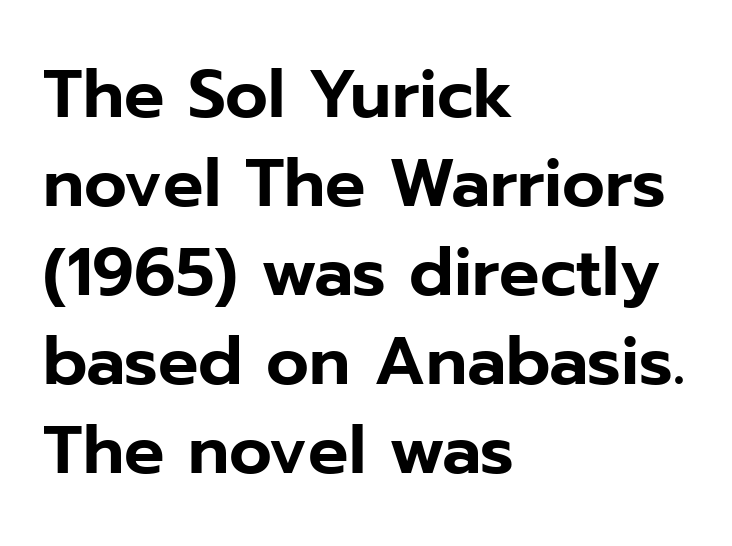
Compared with typical paragraphs, the rows here are spaced about the same. The compositor pushed each line to the left boundary. Varying glyph widths throughout — classic text-font behaviour. Underline: absent.
